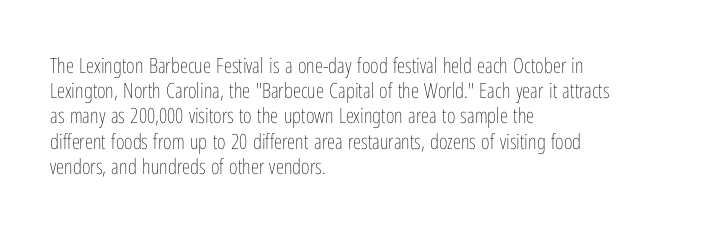
Q: Is the text bold? A: No.
Q: Is the text italic (slanted)? A: No, it is upright.
Q: Is the text underlined? A: No.
Q: How is the paragraph aligned? A: Left-aligned.
Q: Is the spacing between letters normal or unusually wide? A: Normal.
